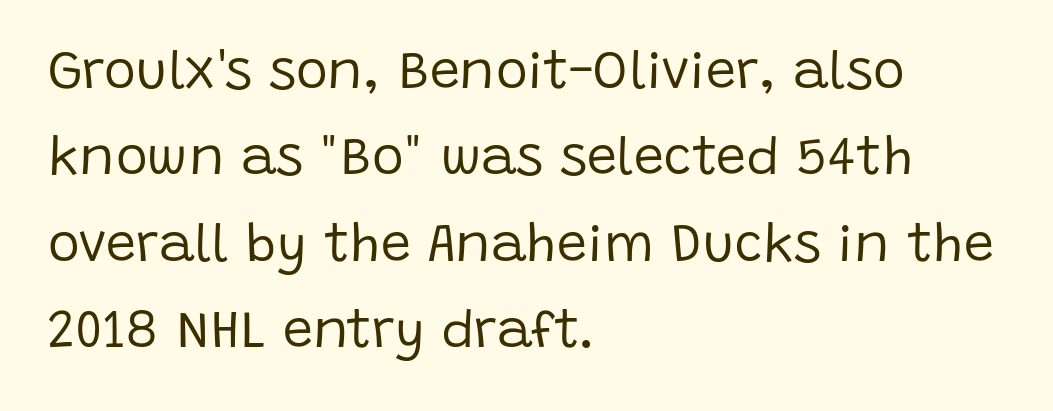
The image shows 54 px regular-weight sans-serif type, upright; set left-aligned, normal line spacing (1.6x), normal letter spacing, not underlined; low stroke contrast and a large x-height.
